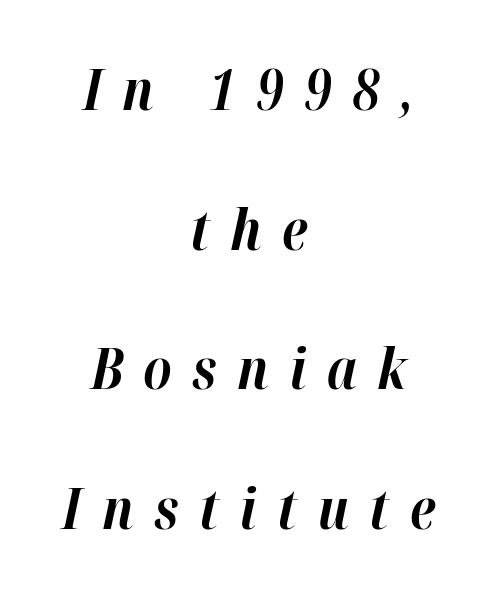
The image shows 57 px bold type, italic (leaning right); set centered, loose line spacing (2.45x), unusually wide letter spacing (+0.36 em), not underlined; high stroke contrast and a medium x-height.
